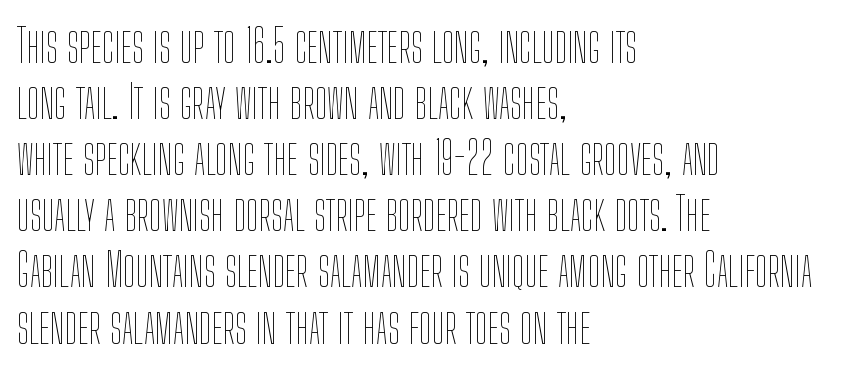
Q: Is the text bold? A: No.
Q: Is the text italic (slanted)? A: No, it is upright.
Q: Is the text underlined? A: No.
Q: How is the paragraph aligned? A: Left-aligned.
Q: Is the spacing between letters normal or unusually wide? A: Normal.
Q: Width (condensed, normal, or wide)? A: Condensed.
Q: Stroke contrast? A: Low.
Q: x-height? A: Medium.
Q: Monospaced? A: No.
